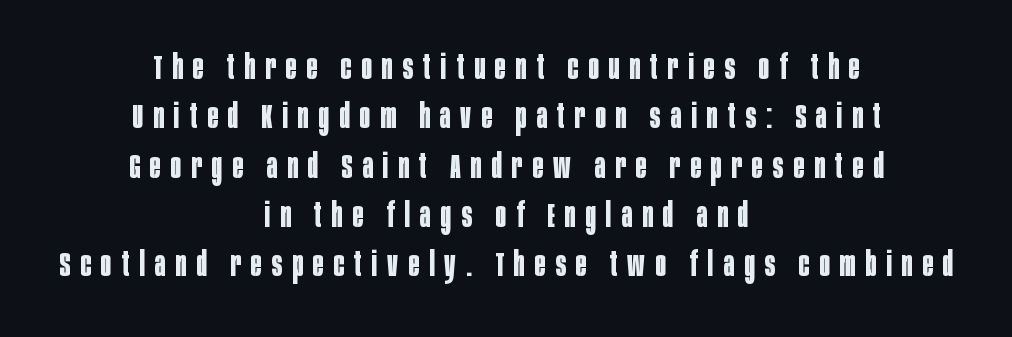
The image shows 35 px bold, condensed sans-serif type, upright; set centered, normal line spacing (1.41x), unusually wide letter spacing (+0.29 em), not underlined; low stroke contrast and a large x-height.
